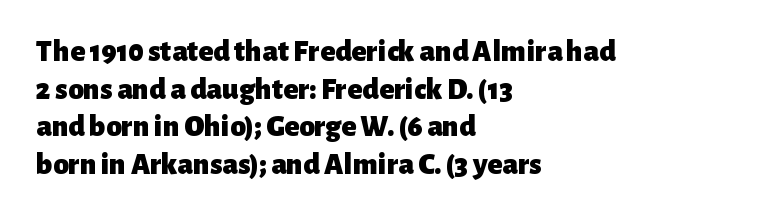
The face used here is a sans, in the tradition of grotesques and geometrics. Descender tails drop into unmarked territory. The lettering holds an erect, upright posture throughout. Weight check: bold — yes, fully.
